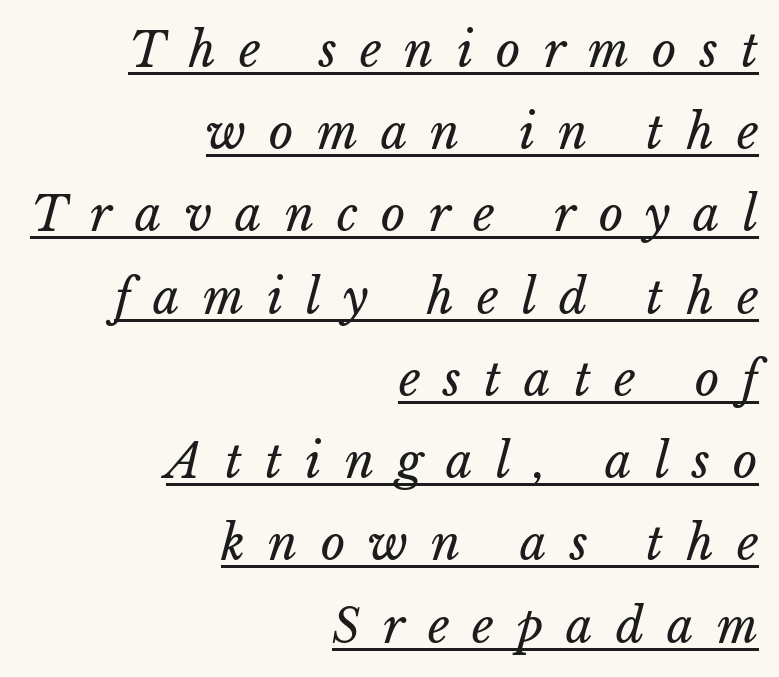
The passage shown has open, widely tracked lettering throughout. Spacing verdict: proportional, widths tailored to each character. The passage shown is underscored from start to finish. The setting favours the right margin, as signatures and pull-quotes sometimes do. Compared with a typical body face, this is equally light or lighter still.
